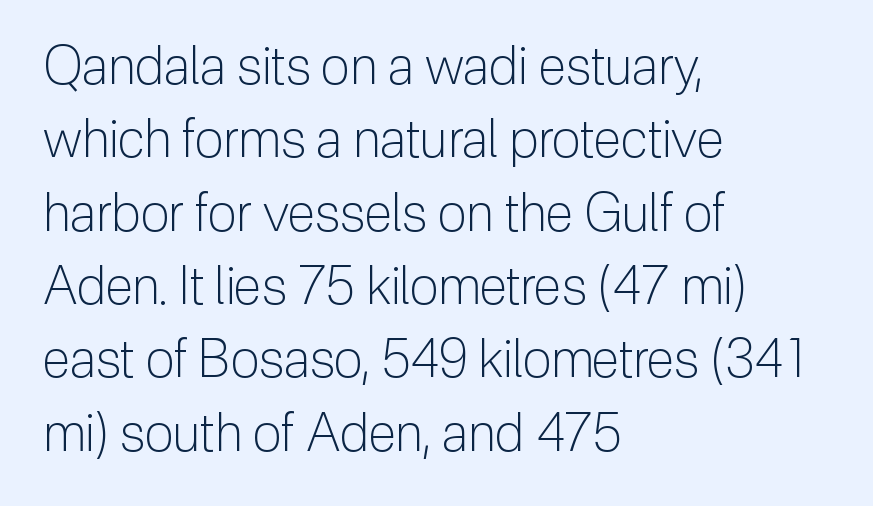
The image shows 52 px light sans-serif type, upright; set left-aligned, normal line spacing (1.41x), normal letter spacing, not underlined; low stroke contrast and a medium x-height.
